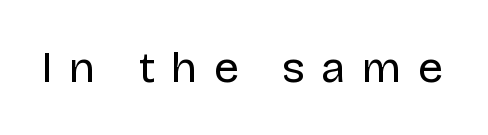
Serif or sans? Sans — the stroke terminals are bare. Only glyphs here, with clear space below each row. Proportional: the letters do not fall into vertical columns. Each stroke keeps to a modest, everyday thickness or less. Unlike italic type, these characters show no tilt at all.
